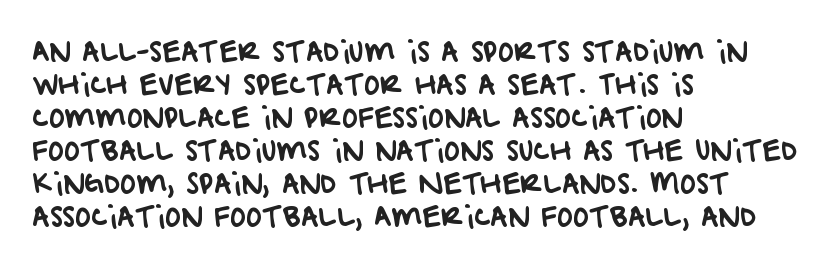
{"underline": "no", "align": "left", "line_spacing_ratio": 1.22, "letter_spacing": "normal", "letter_spacing_em": 0.0, "glyph_px": 27}
